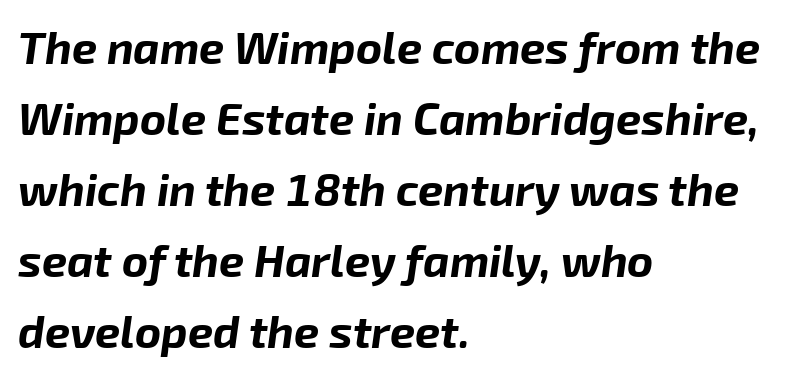
Italic? Definitely — the glyphs are oblique. The rendering uses natural spacing where letterforms have individual widths. Nothing unusual about the tracking: characters are spaced as the font intends. Thick stems and heavy bowls — unmistakably bold.
